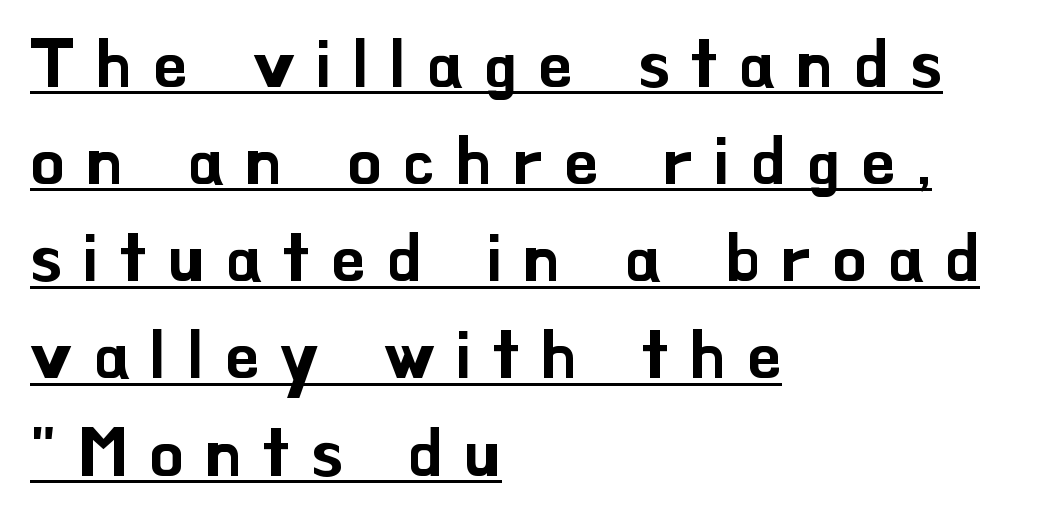
Q: Is the text italic (slanted)? A: No, it is upright.
Q: Is the typeface a serif or a sans-serif typeface? A: Sans-serif.
Q: Is the text underlined? A: Yes.
Q: How is the paragraph aligned? A: Left-aligned.
Q: Is the spacing between letters normal or unusually wide? A: Unusually wide.
Q: Is the spacing between lines tight, normal or loose? A: Normal.
Q: Width (condensed, normal, or wide)? A: Normal.
Q: Stroke contrast? A: Low.
Q: x-height? A: Small.
Q: Monospaced? A: No.
